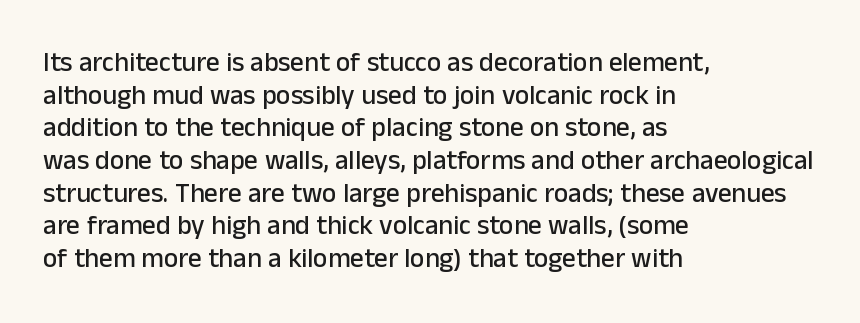
The image shows 27 px text type, upright; set left-aligned, line spacing 1.21x, normal letter spacing, not underlined.
